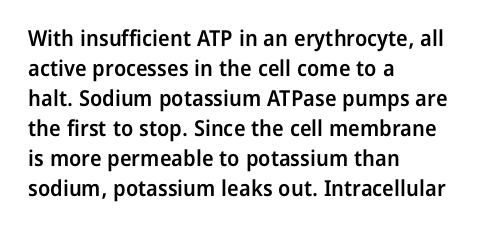
The image shows 22 px text type, upright; set left-aligned, normal line spacing (1.36x), normal letter spacing, not underlined.
